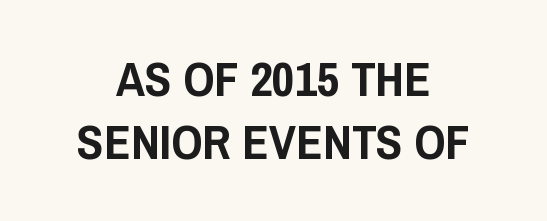
Q: Is the text italic (slanted)? A: No, it is upright.
Q: Is the typeface a serif or a sans-serif typeface? A: Sans-serif.
Q: Is the text underlined? A: No.
Q: How is the paragraph aligned? A: Centered.
Q: Is the spacing between letters normal or unusually wide? A: Normal.
Q: Is the spacing between lines tight, normal or loose? A: Normal.
Q: Width (condensed, normal, or wide)? A: Condensed.
Q: Stroke contrast? A: Low.
Q: x-height? A: Large.
Q: Monospaced? A: No.
